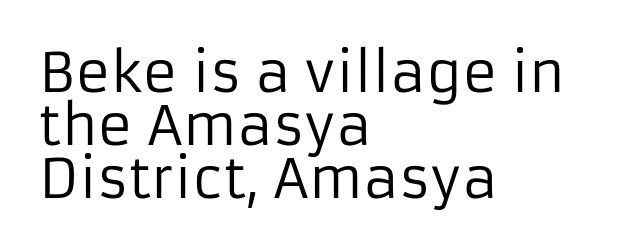
{"serif": "no", "italic": "no", "bold": "no", "weight": "regular", "width": "normal", "stroke_contrast": "low", "x_height": "medium", "monospaced": "no", "underline": "no", "align": "left", "line_spacing": "tight", "line_spacing_ratio": 0.98, "letter_spacing": "normal", "letter_spacing_em": 0.0, "glyph_px": 54}
